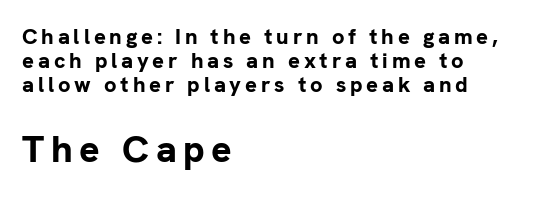
The foot of each line stays bare and open. Which margin do the lines hug? The left one — the right edge is uneven. Leading is clearly below the norm, producing a dense column. This sample has the flowing, uneven cadence of proportional lettering. Nothing sits at the stroke ends, so this counts as sans-serif. Look at the glyph heights: the lower group is clearly the bigger setting.
